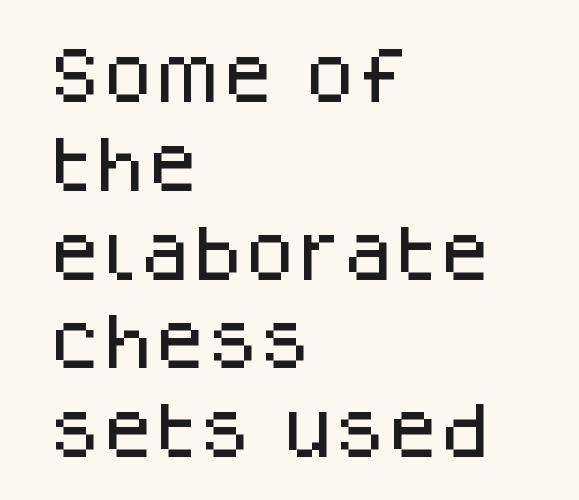
{"serif": "no", "italic": "no", "width": "normal", "stroke_contrast": "low", "x_height": "large", "monospaced": "no", "underline": "no", "align": "left", "line_spacing": "normal", "line_spacing_ratio": 1.48, "letter_spacing": "normal", "letter_spacing_em": 0.0, "glyph_px": 60}
